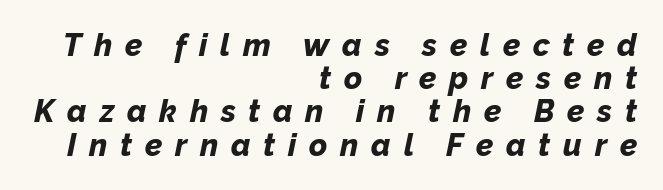
The image shows 31 px bold type, italic (leaning right); set right-aligned, tight line spacing (1.07x), unusually wide letter spacing (+0.41 em), not underlined; low stroke contrast and a medium x-height.
